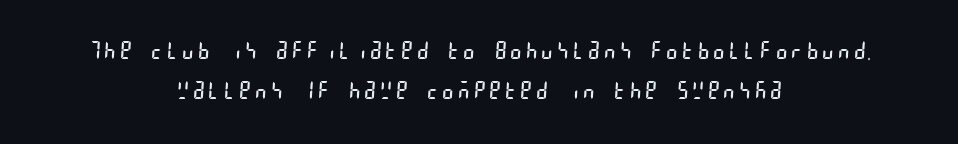
The string is rendered with underlining switched off. This sample is center-justified, so both line endings float freely. Caption: face not bold, strokes unweighted. Is the letter spacing exaggerated? Yes — the characters are pushed far apart.
